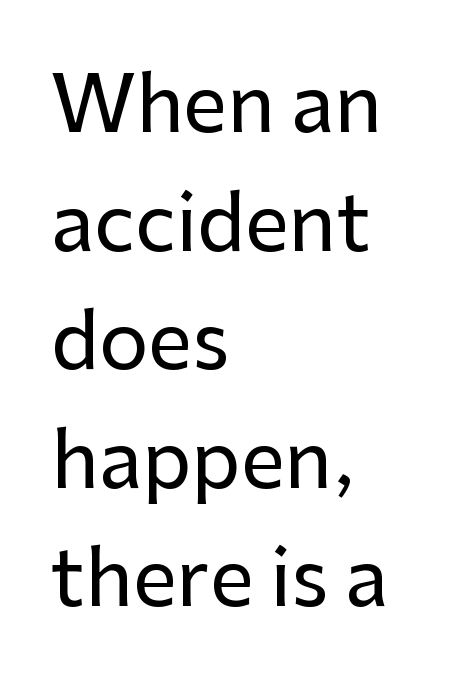
{"serif": "no", "italic": "no", "width": "normal", "stroke_contrast": "low", "x_height": "medium", "monospaced": "no", "underline": "no", "align": "left", "line_spacing": "normal", "line_spacing_ratio": 1.52, "letter_spacing": "normal", "letter_spacing_em": 0.0, "glyph_px": 78}
